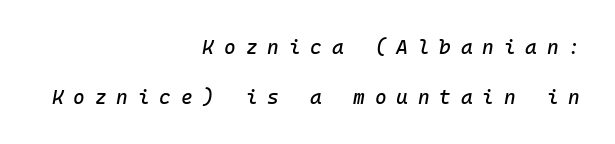
The image shows 20 px text type, italic (leaning right); set right-aligned, loose line spacing (2.48x), unusually wide letter spacing (+0.49 em), not underlined.
